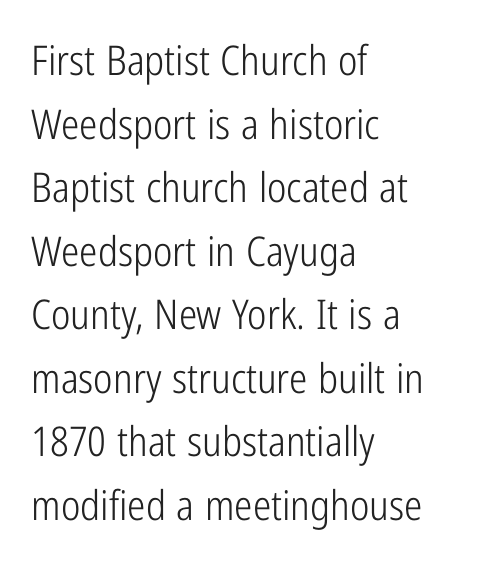
The image shows 41 px light, condensed sans-serif type, upright; set left-aligned, normal line spacing (1.55x), normal letter spacing, not underlined; low stroke contrast and a medium x-height.
